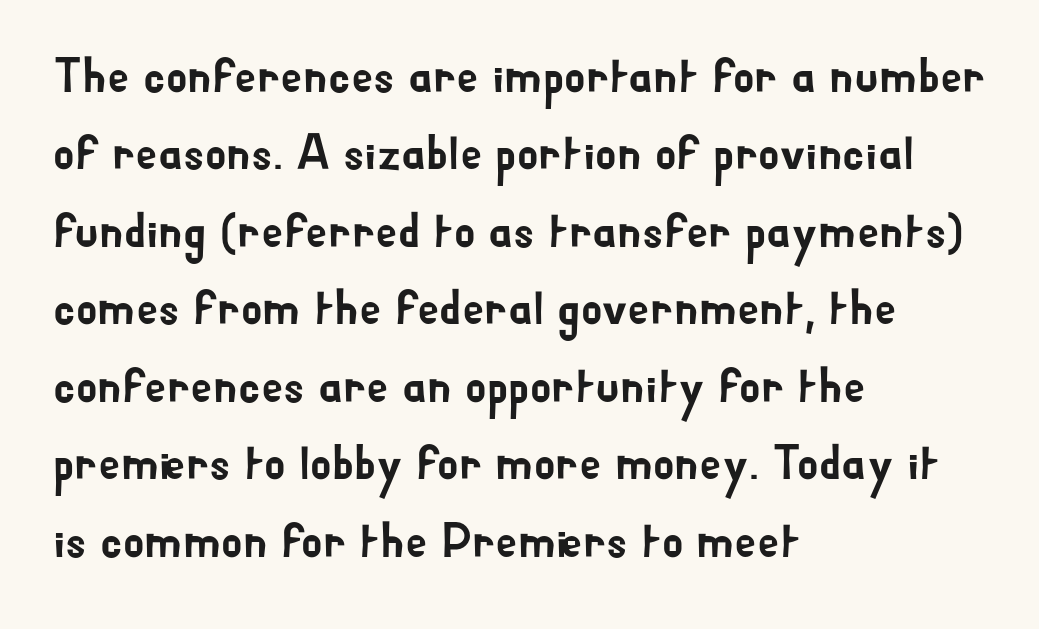
If you drew a line through each stem, it would be perfectly vertical. Honestly, the letter spacing is just normal — you wouldn't notice it. Check under the words: just untouched page. The paragraph shown leans on its left margin. Character widths vary here, with narrow letters taking less room than wide ones. Does the type have serifs? No, each stem ends abruptly.
